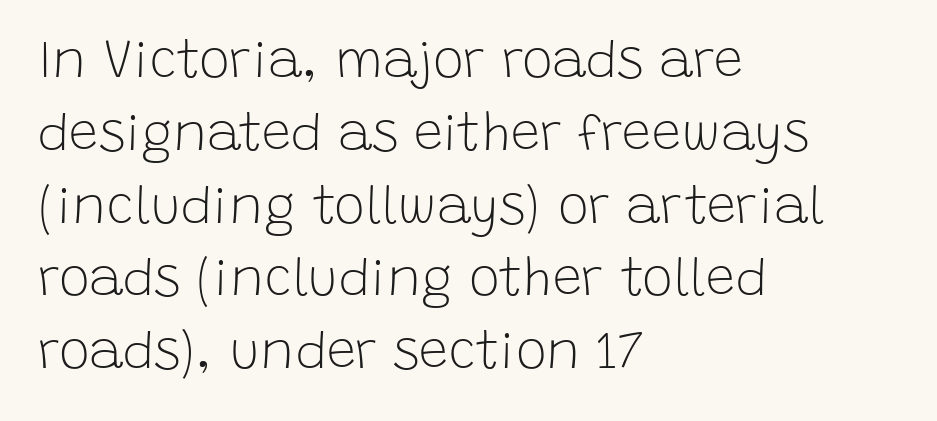
These lines are set flush left with a ragged right edge. Unlike a traditional serif, this face leaves its strokes unadorned. The horizontal fit of the characters is conventional and even. Heaviness? Minimal to ordinary, like unemphasized prose. The passage shown stacks its lines at a standard gap.
